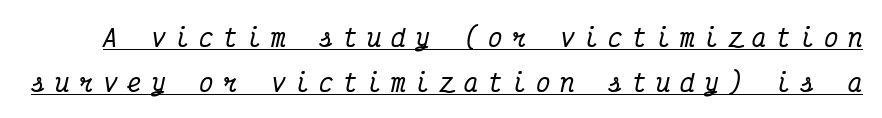
Italic: yes, the glyphs are oblique. Compared with typical body copy, the letter spacing here is much looser. Emphasis is given by a line drawn under the lettering.
